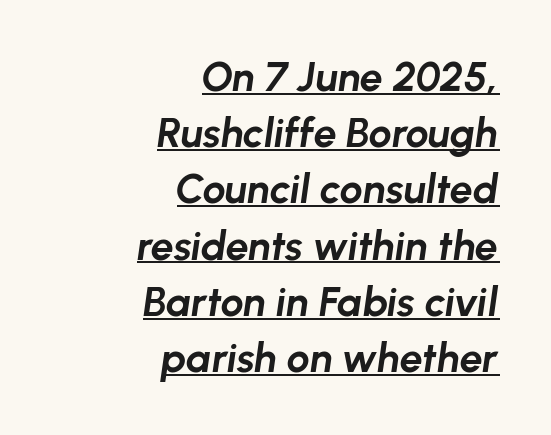
The image shows 41 px bold type, italic (leaning right); set right-aligned, normal line spacing (1.37x), normal letter spacing, underlined; low stroke contrast and a medium x-height.
